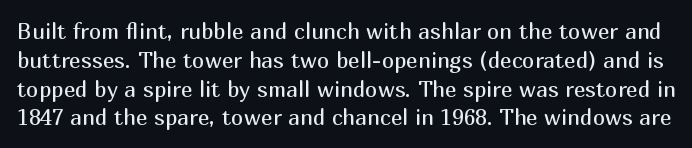
The image shows 22 px text type, upright; set normal line spacing (1.31x), normal letter spacing, not underlined.
